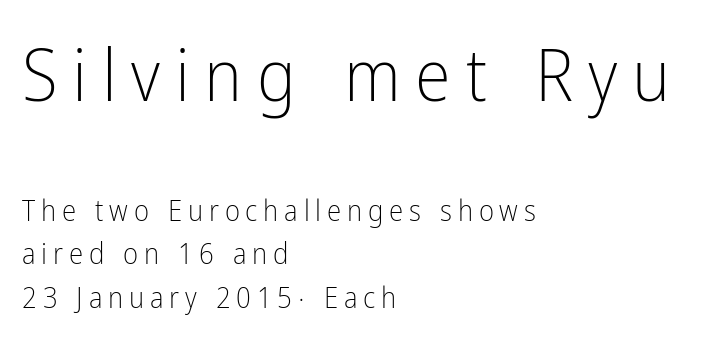
Q: Is the text bold? A: No.
Q: Is the text italic (slanted)? A: No, it is upright.
Q: Is the typeface a serif or a sans-serif typeface? A: Sans-serif.
Q: Is the text underlined? A: No.
Q: How is the paragraph aligned? A: Left-aligned.
Q: Is the spacing between letters normal or unusually wide? A: Unusually wide.
Q: Is the spacing between lines tight, normal or loose? A: Normal.
Q: Which block of text is set in a larger size, the first (top) or the second (bottom)? A: The first (top) one.
Q: Width (condensed, normal, or wide)? A: Condensed.
Q: Stroke contrast? A: Low.
Q: x-height? A: Medium.
Q: Monospaced? A: No.
